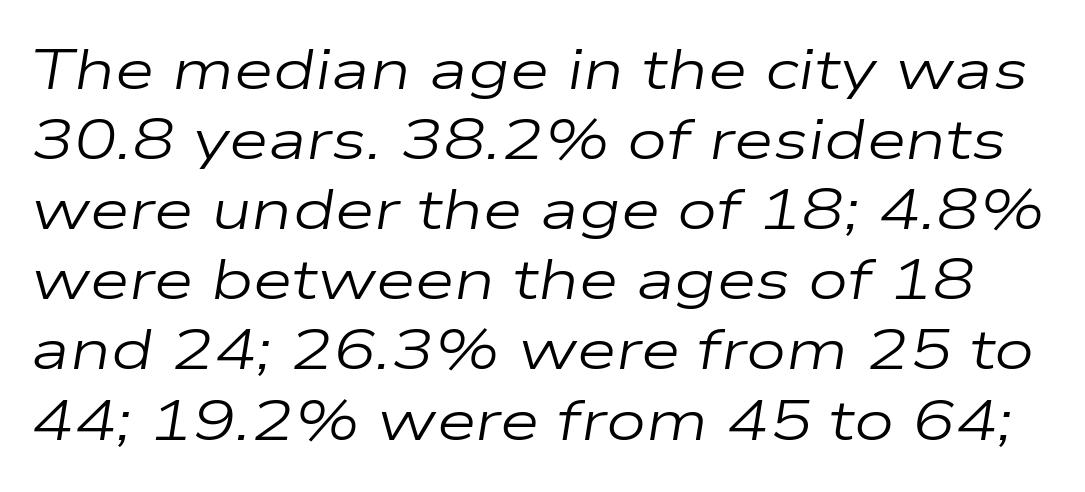
Q: Is the text bold? A: No.
Q: Is the text italic (slanted)? A: Yes, it leans right by about 9 degrees.
Q: Is the text underlined? A: No.
Q: Is the spacing between letters normal or unusually wide? A: Normal.
Q: Width (condensed, normal, or wide)? A: Wide.
Q: Stroke contrast? A: Low.
Q: x-height? A: Medium.
Q: Monospaced? A: No.
